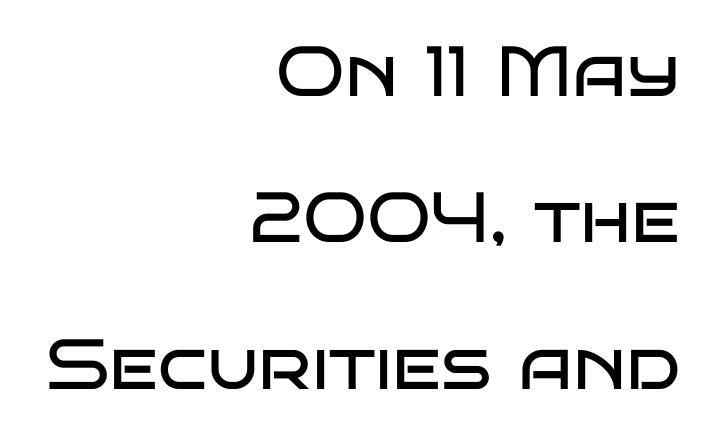
A roman cut, with each character standing at attention. A great deal of white space separates one row of letters from the next. The paragraph shown leans on its right margin. The letters sit at their default tracking, neither squeezed nor spread.
